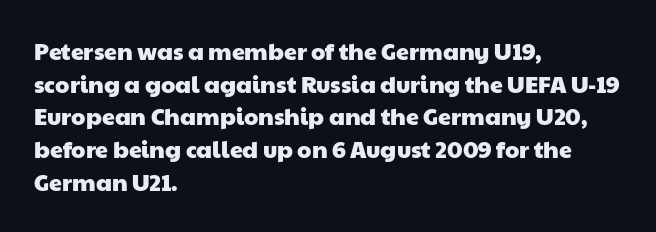
Q: Is the text underlined? A: No.
Q: How is the paragraph aligned? A: Left-aligned.
Q: Is the spacing between letters normal or unusually wide? A: Normal.
Q: Is the spacing between lines tight, normal or loose? A: Normal.
